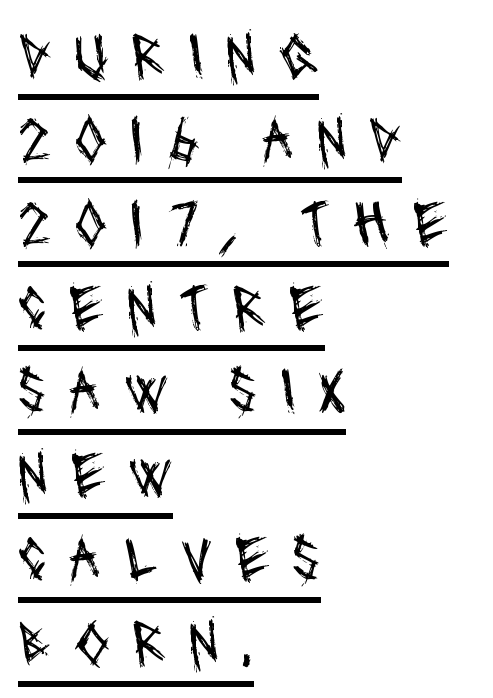
Q: Is the text bold? A: No.
Q: Is the typeface a serif or a sans-serif typeface? A: Sans-serif.
Q: Is the text underlined? A: Yes.
Q: How is the paragraph aligned? A: Left-aligned.
Q: Is the spacing between letters normal or unusually wide? A: Unusually wide.
Q: Is the spacing between lines tight, normal or loose? A: Normal.
Q: Width (condensed, normal, or wide)? A: Condensed.
Q: Stroke contrast? A: Medium.
Q: x-height? A: Large.
Q: Monospaced? A: No.
